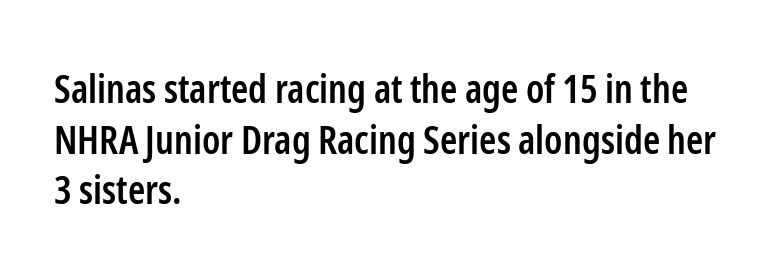
The letters advance in unequal steps, a hallmark of proportional type. Line beginnings align vertically; line endings do not. The baseline area is clear. A typesetter would call this zero additional tracking. Are there feet on the stems? There aren't — it's a sans. When letters stand straight like this, we call the style roman or upright.
